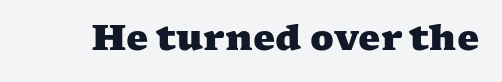
{"serif": "yes", "bold": "yes", "weight": "heavy", "width": "wide", "stroke_contrast": "medium", "x_height": "medium", "monospaced": "no", "underline": "no", "letter_spacing": "normal", "letter_spacing_em": 0.0, "glyph_px": 35}
